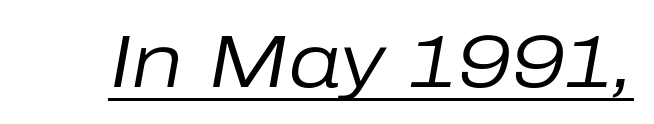
Honestly, the underline is the first thing you notice here. Characters follow at the spacing the type designer built in. The strokes are not fattened; the text isn't bold. Designer's note — italics engaged. You could not count columns in this text — the font is proportionally spaced.
